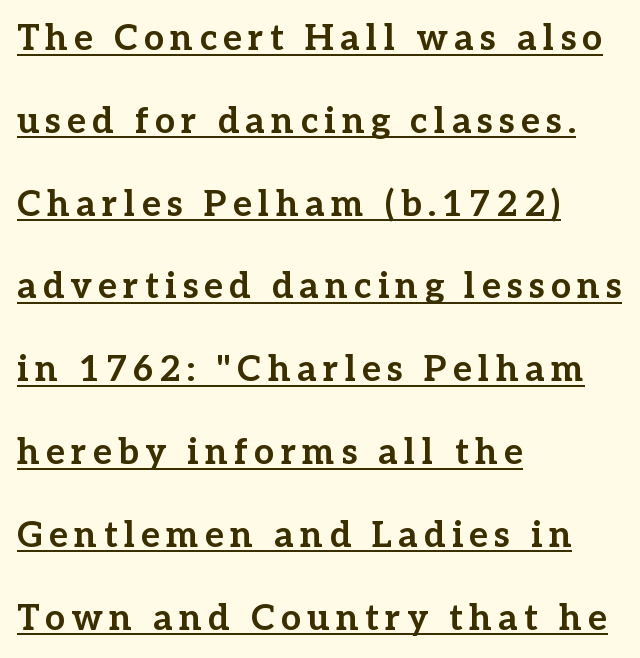
Q: Is the text bold? A: Yes.
Q: Is the text italic (slanted)? A: No, it is upright.
Q: Is the typeface a serif or a sans-serif typeface? A: Serif.
Q: Is the text underlined? A: Yes.
Q: How is the paragraph aligned? A: Left-aligned.
Q: Is the spacing between lines tight, normal or loose? A: Loose.
Q: Width (condensed, normal, or wide)? A: Normal.
Q: Stroke contrast? A: Low.
Q: x-height? A: Medium.
Q: Monospaced? A: No.
